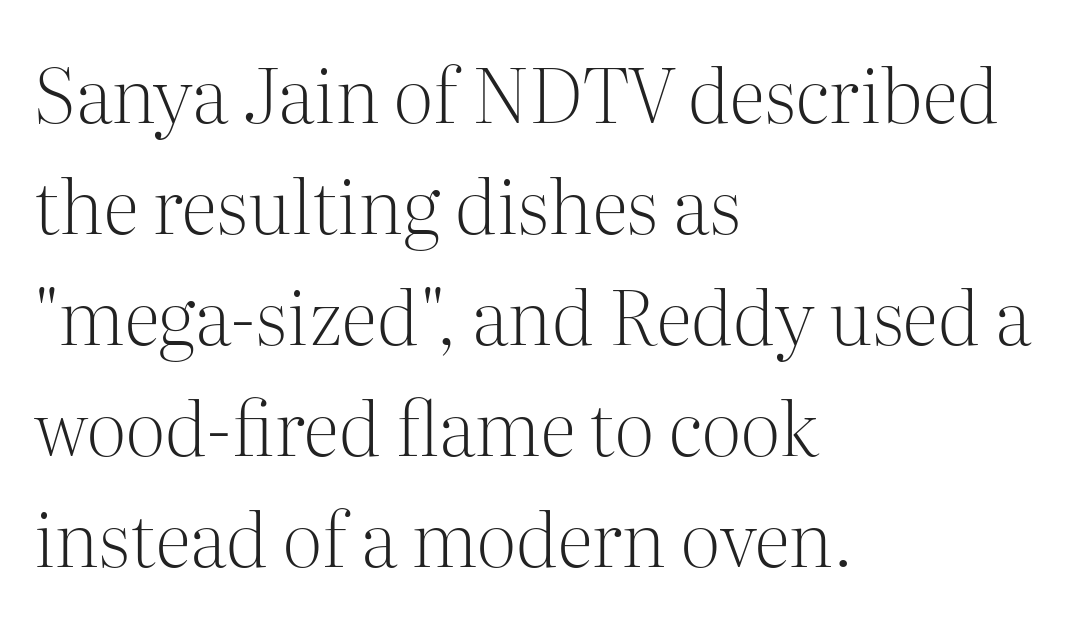
Q: Is the text bold? A: No.
Q: Is the text italic (slanted)? A: No, it is upright.
Q: Is the typeface a serif or a sans-serif typeface? A: Serif.
Q: Is the text underlined? A: No.
Q: How is the paragraph aligned? A: Left-aligned.
Q: Is the spacing between letters normal or unusually wide? A: Normal.
Q: Is the spacing between lines tight, normal or loose? A: Normal.
Q: Width (condensed, normal, or wide)? A: Normal.
Q: Stroke contrast? A: Medium.
Q: x-height? A: Medium.
Q: Monospaced? A: No.
